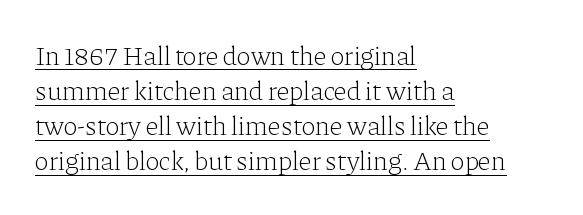
Teacher's note: observe the even left margin — that is flush-left alignment. Decoration check: the copy is underlined. The line-height multiplier appears to be the usual default. You could call the tracking neutral — neither tight nor loose. A light-to-regular cut is what we see here. A roman cut, with each character standing at attention.
